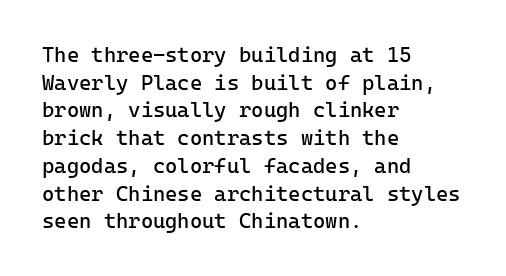
{"italic": "no", "bold": "no", "underline": "no", "align": "left", "line_spacing": "normal", "line_spacing_ratio": 1.32, "letter_spacing": "normal", "letter_spacing_em": 0.0, "glyph_px": 21}
